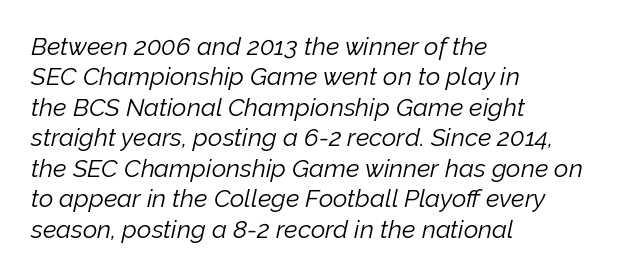
The image shows 25 px text type, italic (leaning right); set left-aligned, line spacing 1.22x, normal letter spacing, not underlined.
